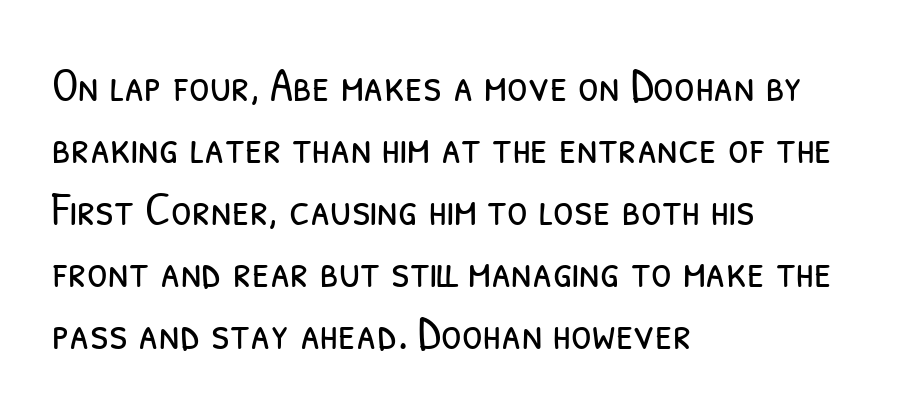
Think standard paragraph weight, or any step lighter than that. Interline gaps are of average width in this sample. This sample is left-justified, so line endings fall wherever the words run out. Regarding serifs, this sample does without them.
